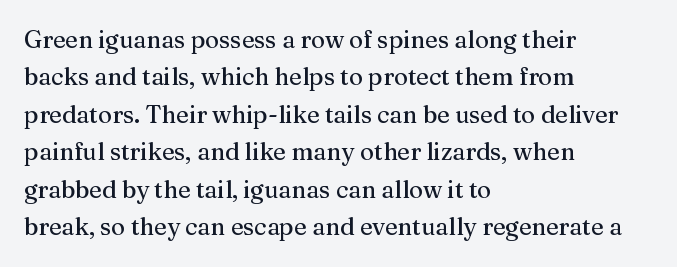
Quick note: interline space is typical. Ordinary non-slanted type is in use. The glyphs are unaccompanied by any horizontal stroke below them. The setting favours the left margin, as ordinary paragraphs usually do.
